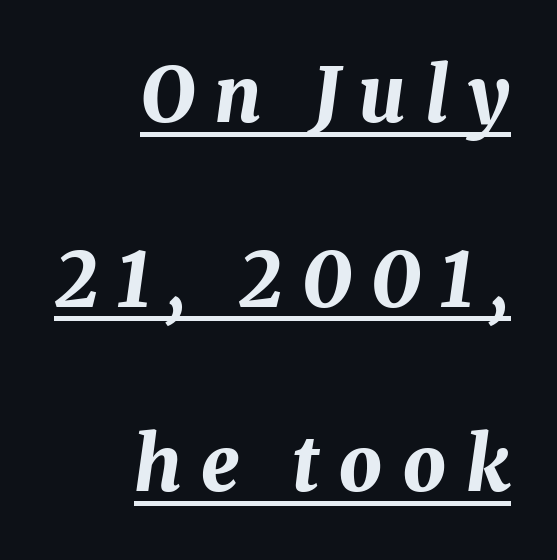
The image shows 76 px bold type, italic (leaning right); set right-aligned, loose line spacing (2.43x), unusually wide letter spacing (+0.25 em), underlined; medium stroke contrast and a medium x-height.
